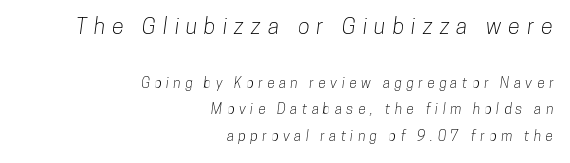
{"underline": "no", "align": "right", "line_spacing": "loose", "line_spacing_ratio": 1.91, "letter_spacing": "wide", "letter_spacing_em": 0.32, "larger_block": "first", "size_ratio": 1.57, "glyph_px": 22}
